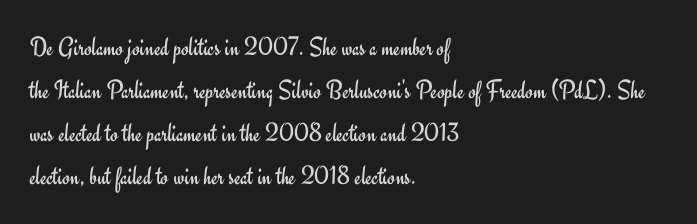
{"bold": "no", "underline": "no", "align": "left", "line_spacing": "normal", "line_spacing_ratio": 1.59, "letter_spacing": "normal", "letter_spacing_em": 0.0, "glyph_px": 27}
